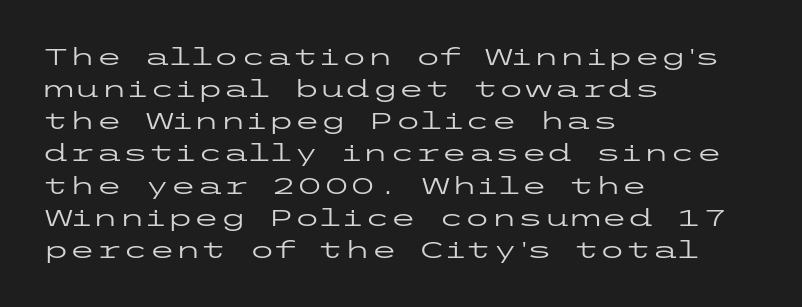
The image shows 24 px text type, upright; set left-aligned, normal line spacing (1.34x), normal letter spacing, not underlined.
